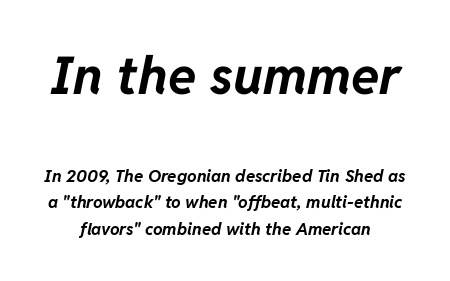
{"italic": "yes", "lean": "right", "slant_degrees": 11, "bold": "yes", "weight": "bold", "width": "normal", "stroke_contrast": "low", "x_height": "medium", "monospaced": "no", "underline": "no", "line_spacing": "normal", "line_spacing_ratio": 1.56, "letter_spacing": "normal", "letter_spacing_em": 0.0, "larger_block": "first", "size_ratio": 3.06, "glyph_px": 52}
